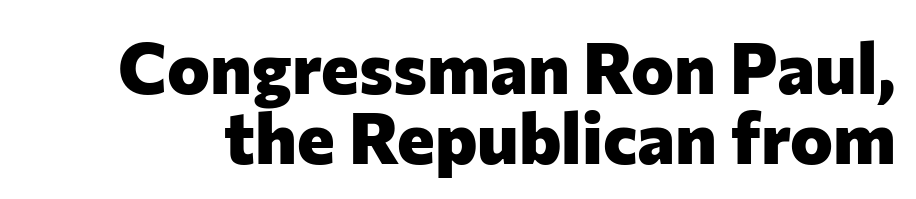
{"serif": "no", "italic": "no", "bold": "yes", "weight": "heavy", "width": "normal", "stroke_contrast": "low", "x_height": "medium", "monospaced": "no", "underline": "no", "line_spacing": "tight", "line_spacing_ratio": 0.97, "letter_spacing": "normal", "letter_spacing_em": 0.0, "glyph_px": 72}
